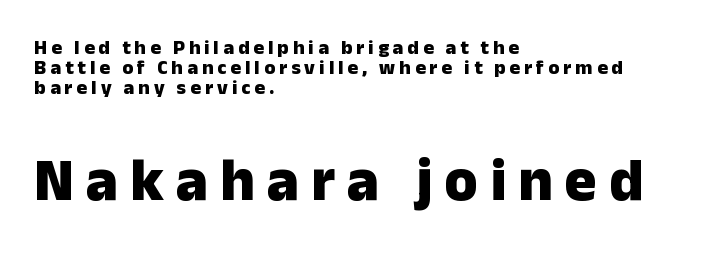
The image shows 60 px heavy sans-serif type, upright; set left-aligned, tight line spacing (0.99x), unusually wide letter spacing (+0.2 em), not underlined; the second (bottom) block is 3.0x larger; low stroke contrast and a medium x-height.
